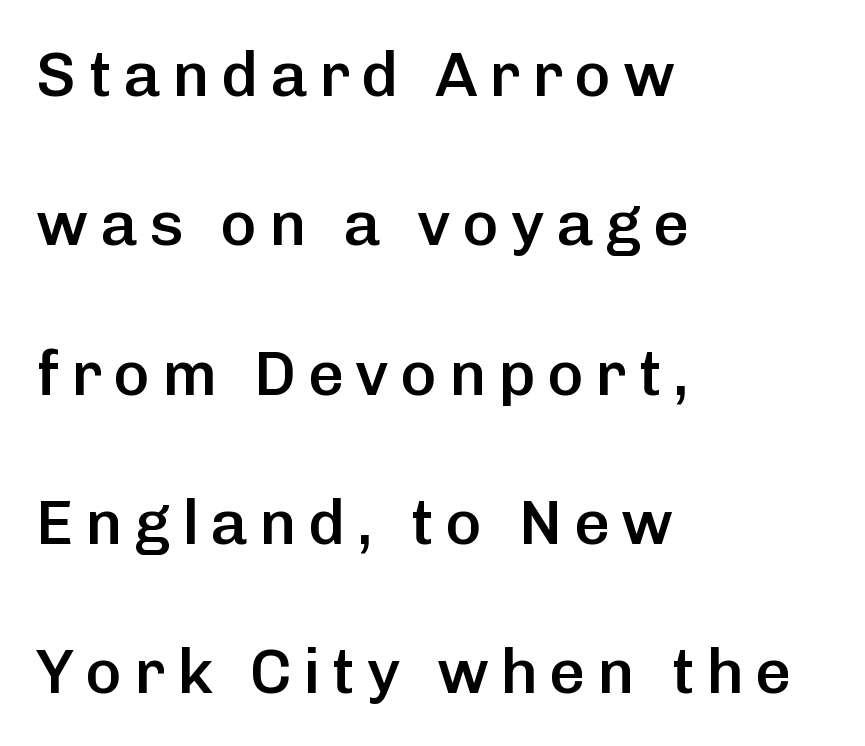
The image shows 63 px semibold sans-serif type, upright; set left-aligned, loose line spacing (2.37x), not underlined; low stroke contrast and a medium x-height.
